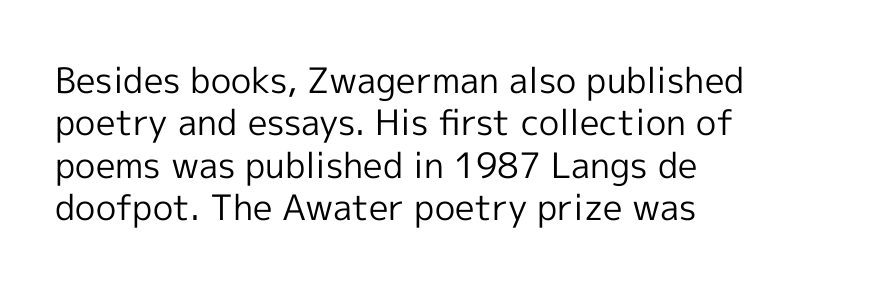
{"serif": "no", "italic": "no", "bold": "no", "weight": "regular", "width": "normal", "x_height": "medium", "monospaced": "no", "underline": "no", "align": "left", "line_spacing_ratio": 1.21, "letter_spacing": "normal", "letter_spacing_em": 0.0, "glyph_px": 35}
